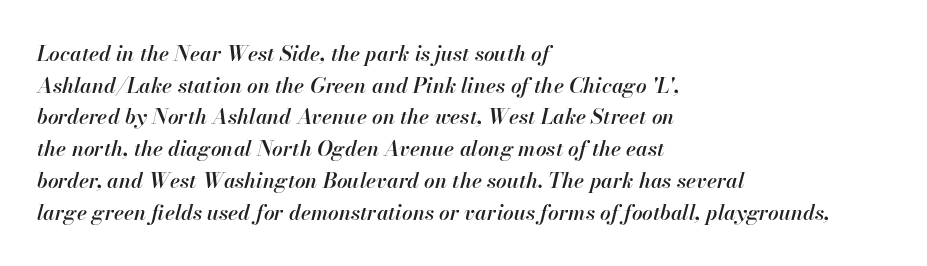
{"italic": "yes", "lean": "right", "slant_degrees": 13, "bold": "semi", "underline": "no", "align": "left", "line_spacing": "normal", "line_spacing_ratio": 1.51, "letter_spacing": "normal", "letter_spacing_em": 0.0, "glyph_px": 21}
